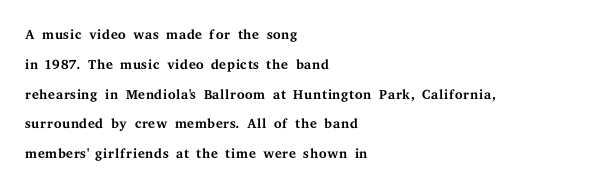
Q: Is the text bold? A: No.
Q: Is the text italic (slanted)? A: No, it is upright.
Q: Is the text underlined? A: No.
Q: How is the paragraph aligned? A: Left-aligned.
Q: Is the spacing between letters normal or unusually wide? A: Normal.
Q: Is the spacing between lines tight, normal or loose? A: Normal.
